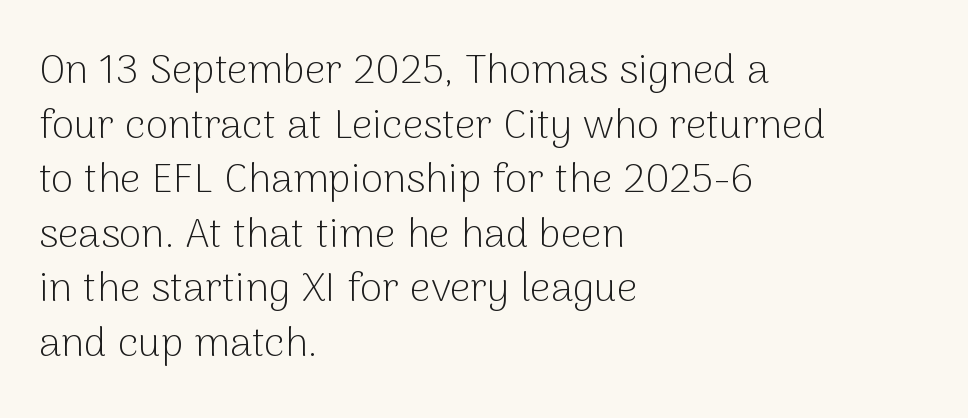
Q: Is the text bold? A: No.
Q: Is the text italic (slanted)? A: No, it is upright.
Q: Is the typeface a serif or a sans-serif typeface? A: Sans-serif.
Q: Is the text underlined? A: No.
Q: How is the paragraph aligned? A: Left-aligned.
Q: Is the spacing between letters normal or unusually wide? A: Normal.
Q: Is the spacing between lines tight, normal or loose? A: Normal.
Q: Width (condensed, normal, or wide)? A: Normal.
Q: Stroke contrast? A: Low.
Q: x-height? A: Medium.
Q: Monospaced? A: No.
